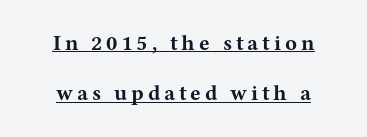
The image shows 22 px bold type, upright; set loose line spacing (2.28x), underlined.
